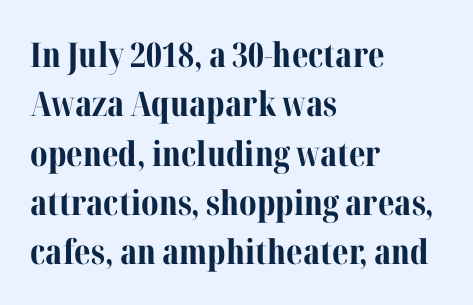
Clear beneath every line of the passage. Here the glyphs are tracked normally, forming tight word shapes. The font is running at its bold setting. Casual observation: everything's shoved over to the left. Each new line begins a customary step beneath the previous one. Type style note: has serifs.
